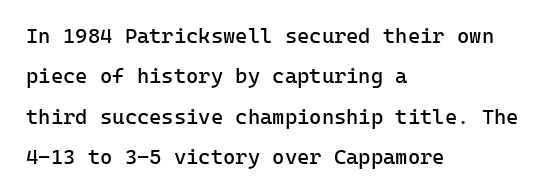
The image shows 21 px text type, upright; set left-aligned, loose line spacing (1.92x), normal letter spacing, not underlined.
